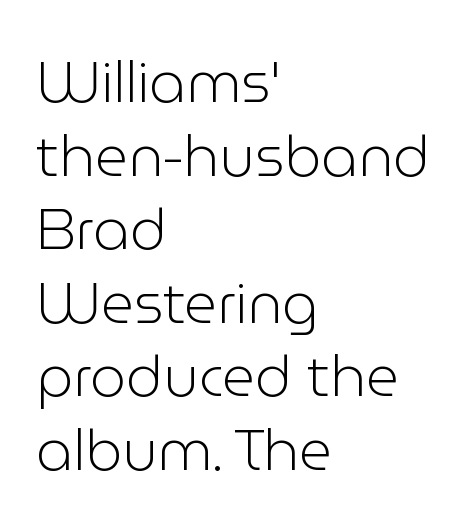
Q: Is the text bold? A: No.
Q: Is the text italic (slanted)? A: No, it is upright.
Q: Is the typeface a serif or a sans-serif typeface? A: Sans-serif.
Q: Is the text underlined? A: No.
Q: How is the paragraph aligned? A: Left-aligned.
Q: Is the spacing between letters normal or unusually wide? A: Normal.
Q: Is the spacing between lines tight, normal or loose? A: Normal.
Q: Width (condensed, normal, or wide)? A: Normal.
Q: Stroke contrast? A: Low.
Q: x-height? A: Medium.
Q: Monospaced? A: No.
